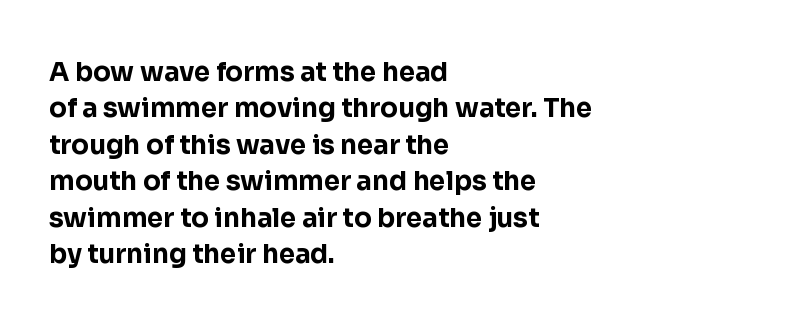
Characters remain perfectly vertical along every line. The passage is arranged the way most books set body copy — flush left. These lines sit exactly where default settings would place them. Nobody touched the tracking dial on this one. Descender tails drop into unmarked territory. Is the type bold? Yes — the strokes are clearly thick and heavy.
